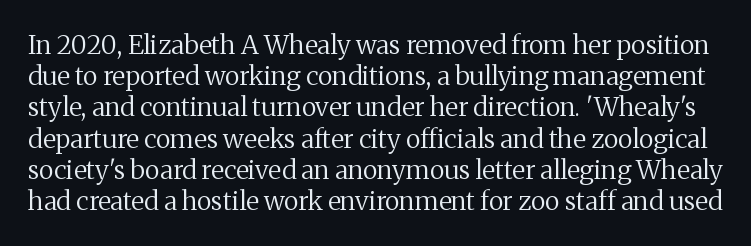
{"italic": "no", "bold": "no", "underline": "no", "line_spacing_ratio": 1.2, "letter_spacing": "normal", "letter_spacing_em": 0.0, "glyph_px": 26}
